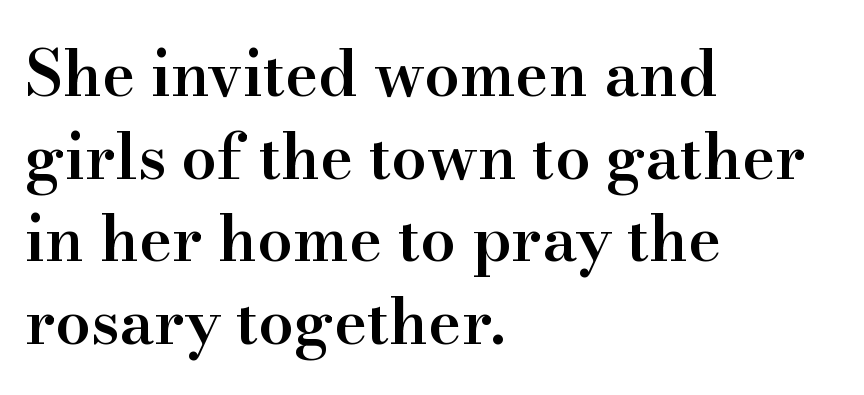
The image shows 63 px semibold serif type, upright; set left-aligned, normal line spacing (1.31x), normal letter spacing, not underlined; high stroke contrast and a small x-height.
